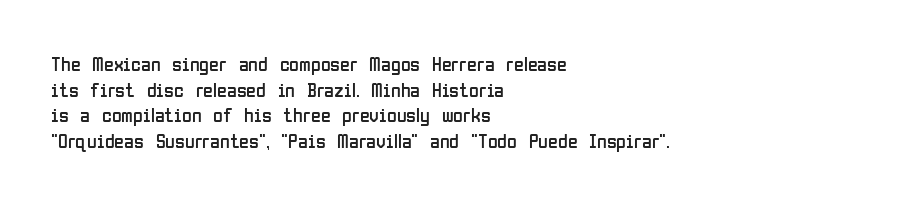
Q: Is the text bold? A: No.
Q: Is the text italic (slanted)? A: No, it is upright.
Q: Is the text underlined? A: No.
Q: How is the paragraph aligned? A: Left-aligned.
Q: Is the spacing between letters normal or unusually wide? A: Normal.
Q: Is the spacing between lines tight, normal or loose? A: Normal.
